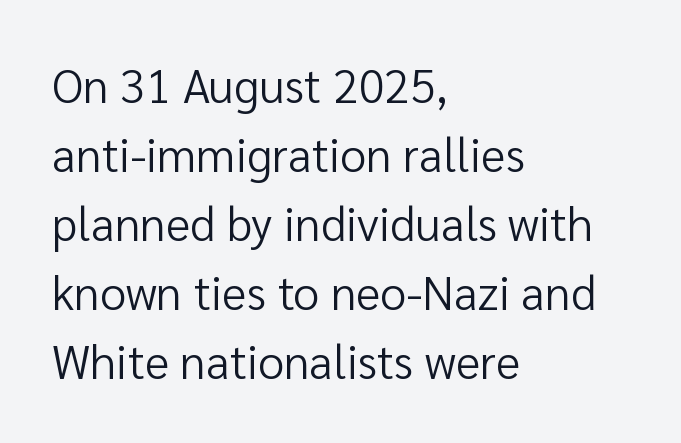
The image shows 47 px regular-weight sans-serif type, upright; set left-aligned, normal line spacing (1.47x), normal letter spacing, not underlined; low stroke contrast and a medium x-height.
